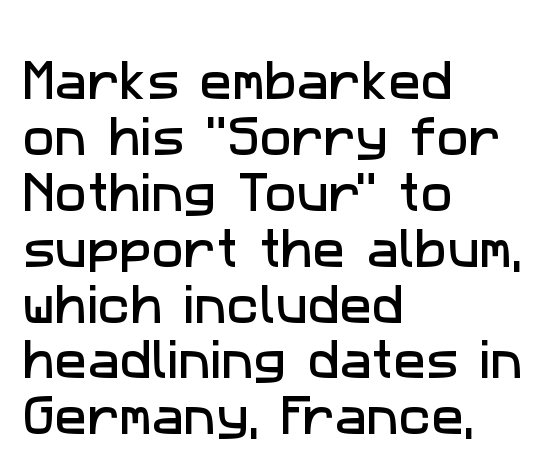
The glyphs are unaccompanied by any horizontal stroke below them. The face used here is proportionally spaced, like ordinary book or web type. This sample is left-justified, so line endings fall wherever the words run out. What kind of face is this? One without serifs — a sans.
